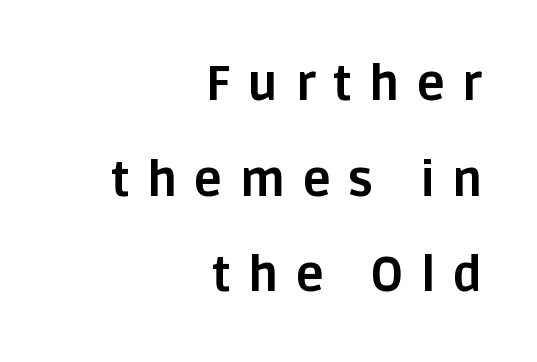
Q: Is the text bold? A: Yes.
Q: Is the text italic (slanted)? A: No, it is upright.
Q: Is the typeface a serif or a sans-serif typeface? A: Sans-serif.
Q: Is the text underlined? A: No.
Q: How is the paragraph aligned? A: Right-aligned.
Q: Is the spacing between letters normal or unusually wide? A: Unusually wide.
Q: Is the spacing between lines tight, normal or loose? A: Loose.
Q: Width (condensed, normal, or wide)? A: Normal.
Q: Stroke contrast? A: Low.
Q: x-height? A: Large.
Q: Monospaced? A: No.
